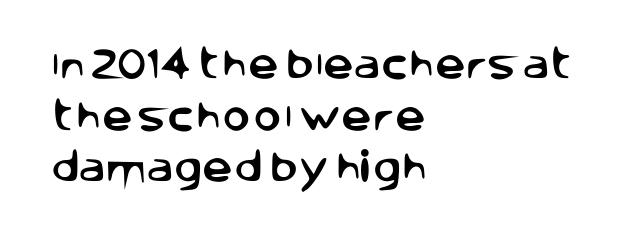
{"serif": "no", "italic": "no", "width": "normal", "stroke_contrast": "low", "x_height": "large", "monospaced": "no", "underline": "no", "align": "left", "line_spacing": "normal", "line_spacing_ratio": 1.52, "letter_spacing": "normal", "letter_spacing_em": 0.0, "glyph_px": 34}
